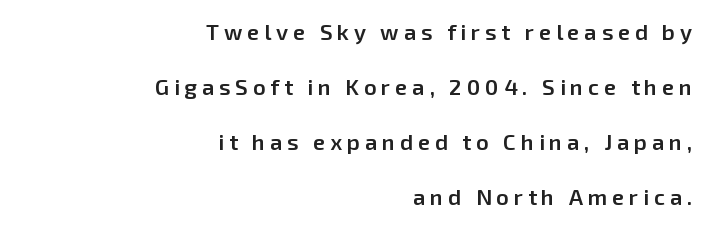
{"italic": "no", "bold": "semi", "underline": "no", "align": "right", "line_spacing": "loose", "line_spacing_ratio": 2.5, "letter_spacing": "wide", "letter_spacing_em": 0.22, "glyph_px": 22}
